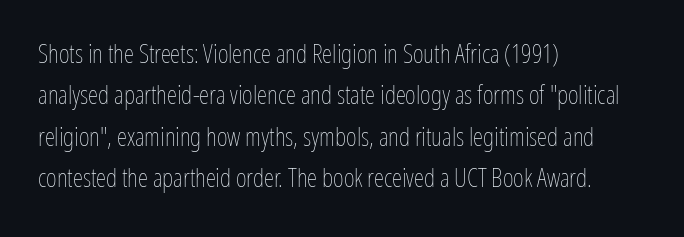
{"italic": "no", "bold": "no", "underline": "no", "align": "left", "line_spacing": "normal", "line_spacing_ratio": 1.59, "letter_spacing": "normal", "letter_spacing_em": 0.0, "glyph_px": 26}
